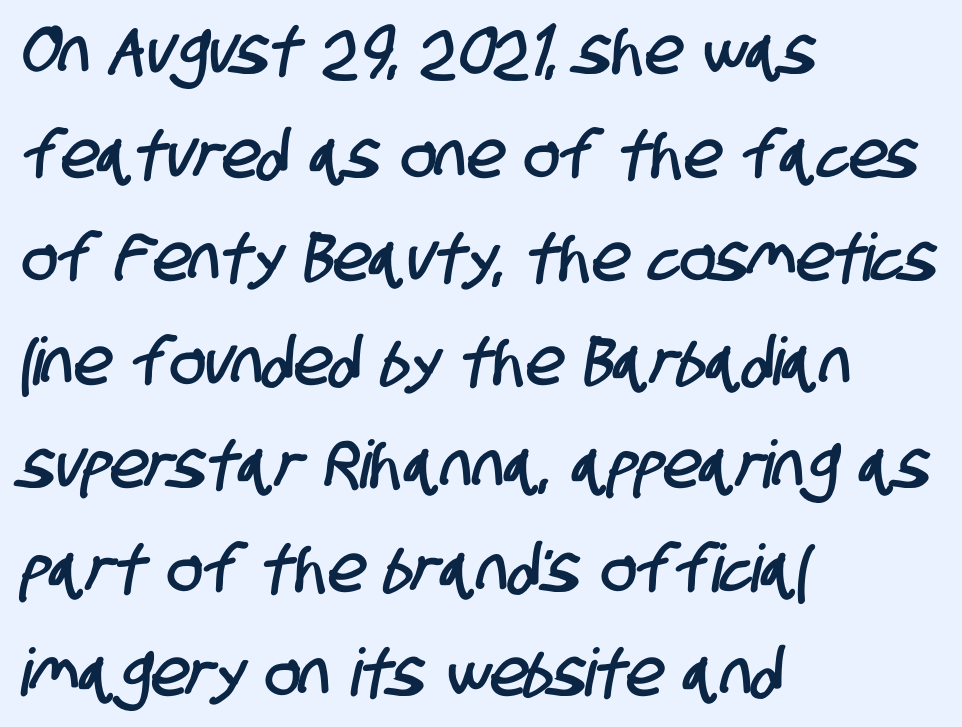
Lines of text with bare space underneath. Caption: multi-line text, flush left, ragged right. Rows of type keep a routine distance in the vertical direction. Classification — sans serif. Observe the ordinary spacing: letters are neighbours, not strangers.
